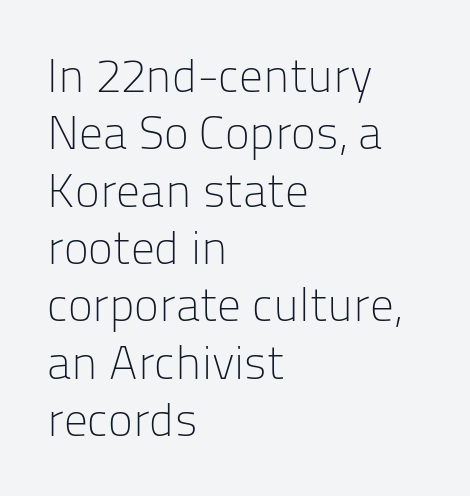
You could not count columns in this text — the font is proportionally spaced. Caption: standard tracking, unaltered. Italic: no, the glyphs are upright roman. Each line starts at the same left margin while the right side varies. The glyphs are unaccompanied by any horizontal stroke below them. The type family on display is of the sans-serif kind.
